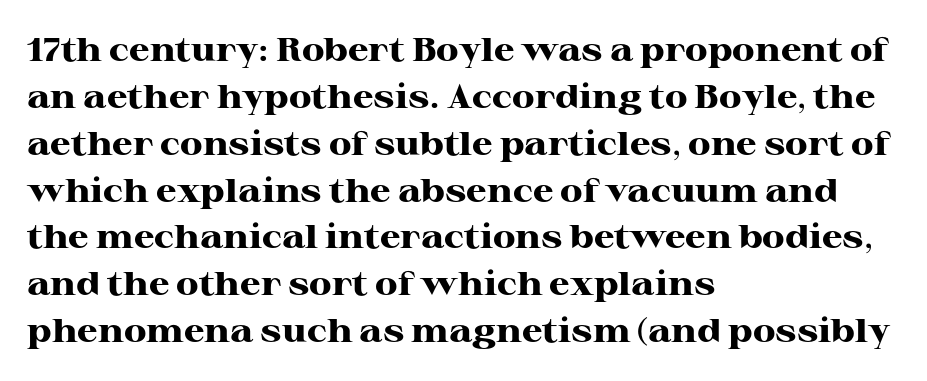
The axis of the letterforms is exactly vertical. This sample uses a serif face. Summary of vertical rhythm: regular, with standard interline spacing. The string is rendered with underlining switched off. Is the type bold? Yes — the strokes are clearly thick and heavy.
